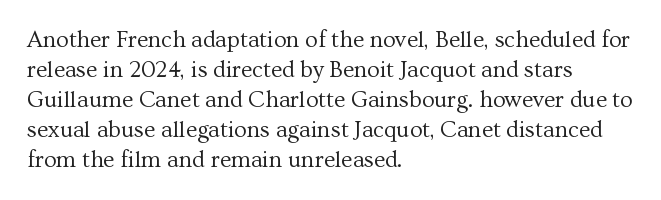
{"italic": "no", "bold": "no", "underline": "no", "align": "left", "line_spacing": "normal", "line_spacing_ratio": 1.3, "letter_spacing": "normal", "letter_spacing_em": 0.0, "glyph_px": 23}
